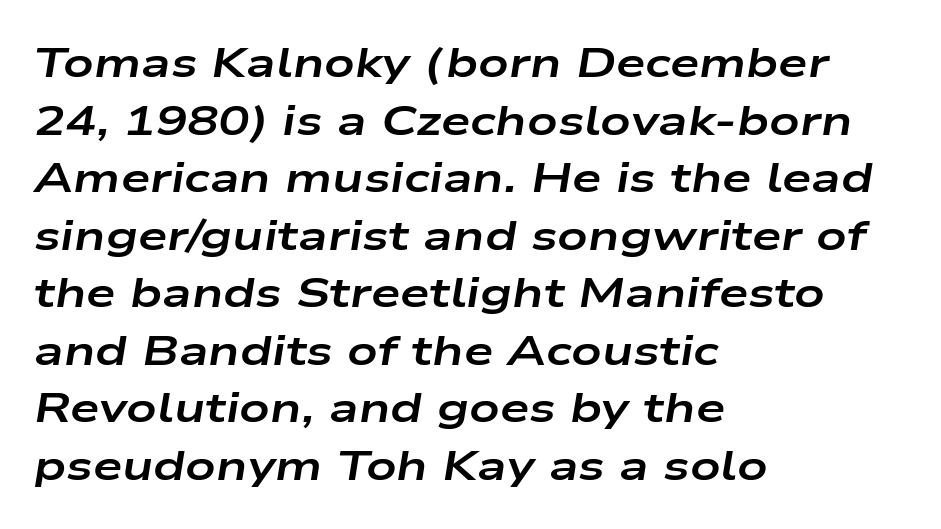
{"italic": "yes", "lean": "right", "slant_degrees": 9, "bold": "yes", "weight": "bold", "width": "wide", "stroke_contrast": "low", "x_height": "medium", "monospaced": "no", "underline": "no", "align": "left", "line_spacing": "normal", "line_spacing_ratio": 1.37, "letter_spacing": "normal", "letter_spacing_em": 0.0, "glyph_px": 42}
